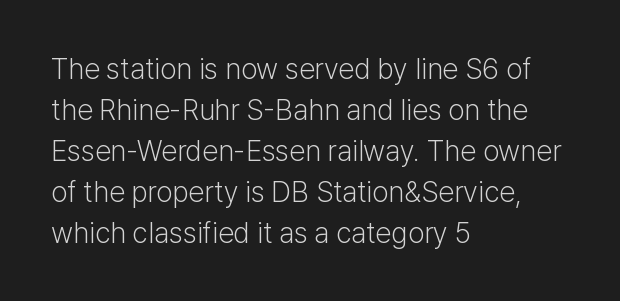
The image shows 29 px light sans-serif type, upright; set left-aligned, normal line spacing (1.41x), normal letter spacing, not underlined; low stroke contrast and a medium x-height.
